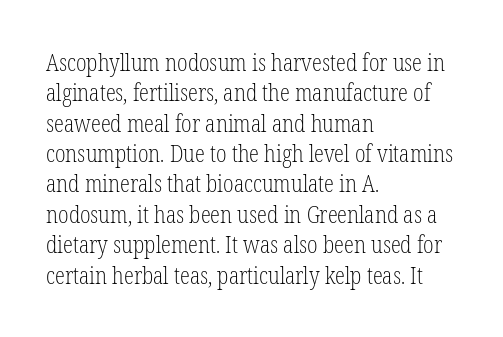
The image shows 23 px text type, upright; set left-aligned, normal line spacing (1.32x), normal letter spacing, not underlined.
